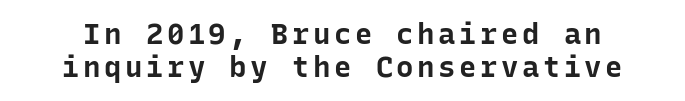
The image shows 29 px bold sans-serif type, upright, monospaced; set tight line spacing (1.13x), not underlined; low stroke contrast and a medium x-height.
